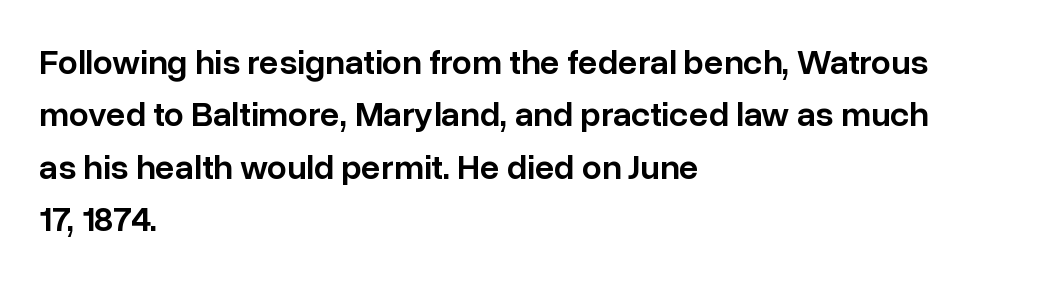
{"serif": "no", "italic": "no", "bold": "semi", "weight": "semibold", "width": "normal", "stroke_contrast": "low", "x_height": "medium", "monospaced": "no", "underline": "no", "align": "left", "line_spacing": "normal", "line_spacing_ratio": 1.5, "letter_spacing": "normal", "letter_spacing_em": 0.0, "glyph_px": 35}
